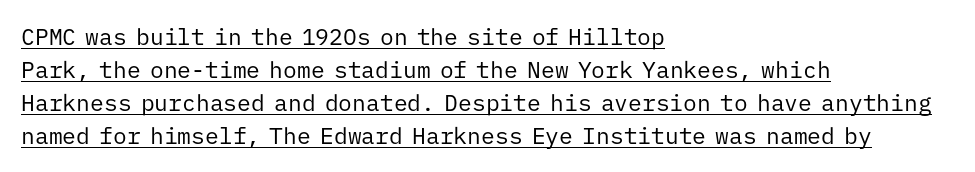
{"italic": "no", "bold": "no", "underline": "yes", "align": "left", "line_spacing": "normal", "line_spacing_ratio": 1.43, "letter_spacing": "normal", "letter_spacing_em": 0.0, "glyph_px": 23}
